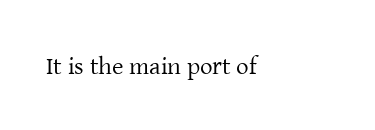
Ordinary non-slanted type is in use. Summary of weight: not heavy and not bold. The foot of each line stays bare and open. Spacing between characters is what you'd get straight out of the box. The paragraph shown leans on its left margin.
